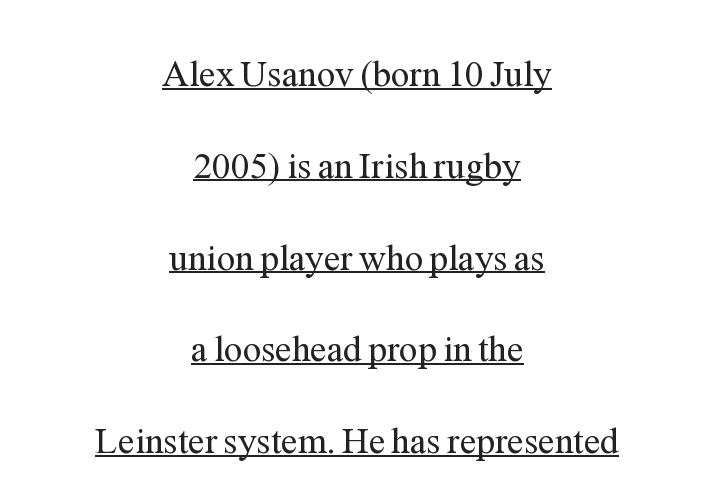
{"serif": "yes", "italic": "no", "bold": "no", "weight": "regular", "width": "normal", "stroke_contrast": "medium", "x_height": "medium", "monospaced": "no", "underline": "yes", "align": "center", "line_spacing": "loose", "line_spacing_ratio": 2.48, "letter_spacing": "normal", "letter_spacing_em": 0.0, "glyph_px": 37}
